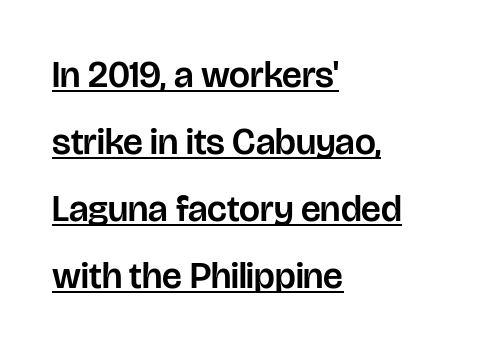
The image shows 37 px sans-serif type, upright; set left-aligned, line spacing 1.81x, normal letter spacing, underlined; low stroke contrast and a large x-height.
